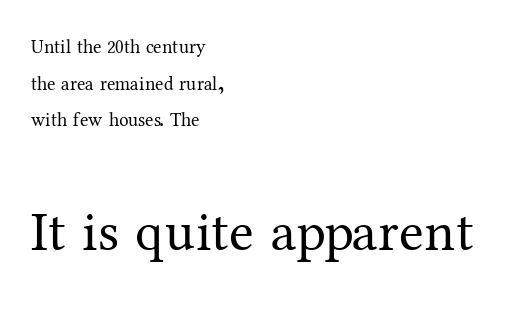
{"serif": "yes", "italic": "no", "bold": "no", "weight": "regular", "width": "normal", "stroke_contrast": "medium", "x_height": "medium", "monospaced": "no", "underline": "no", "align": "left", "line_spacing": "loose", "line_spacing_ratio": 1.93, "letter_spacing": "normal", "letter_spacing_em": 0.0, "larger_block": "second", "size_ratio": 2.95, "glyph_px": 56}
